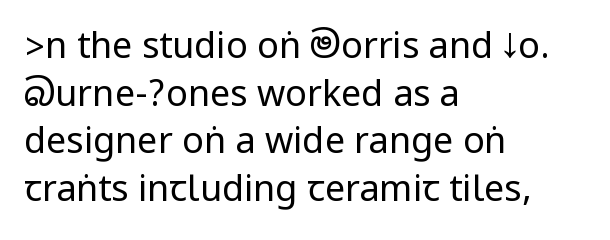
{"serif": "no", "italic": "no", "bold": "no", "weight": "regular", "width": "condensed", "stroke_contrast": "low", "underline": "no", "align": "left", "line_spacing": "normal", "line_spacing_ratio": 1.32, "letter_spacing": "normal", "letter_spacing_em": 0.0, "glyph_px": 36}
